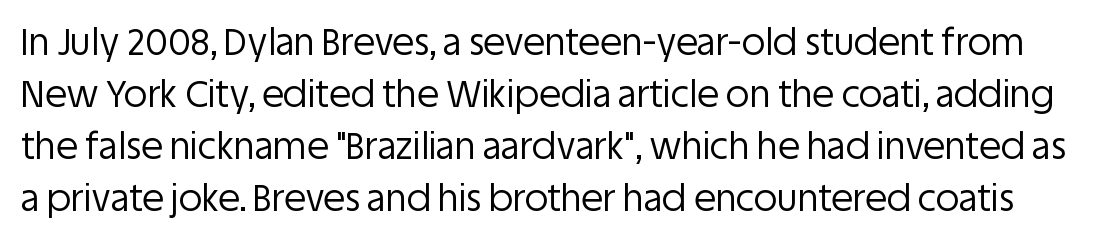
Check under the words: just untouched page. Successive baselines arrive at the customary interval. Here the glyphs are tracked normally, forming tight word shapes. The passage shown is typed in a proportional face where columns would drift.
